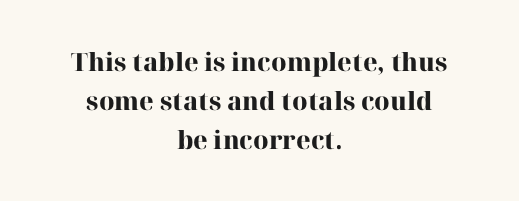
You can tell it's not italic because the verticals are truly vertical. The rows are spaced the way most documents space them. A dark, heavy texture on the line: the type is bold. Underline: absent.
